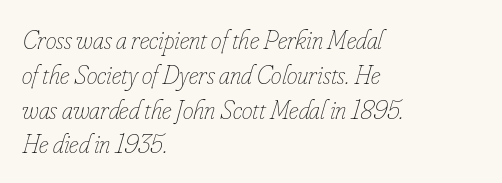
Rule under the text: the space is simply empty. The specimen reads as italic at a glance. Between one letter and the next there's only the usual sliver of space. Alignment: flush left. Unbolded letterforms with no extra heft.
